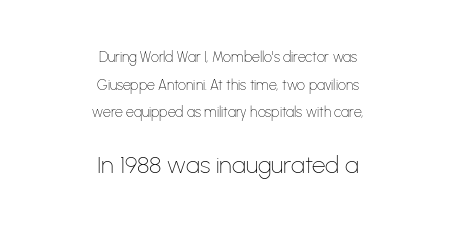
Short and long lines alike share a common midpoint. The font is comparable to plain body text, perhaps lighter. The space directly below the letters is spotless. This sample uses plain, unmodified letter spacing.
